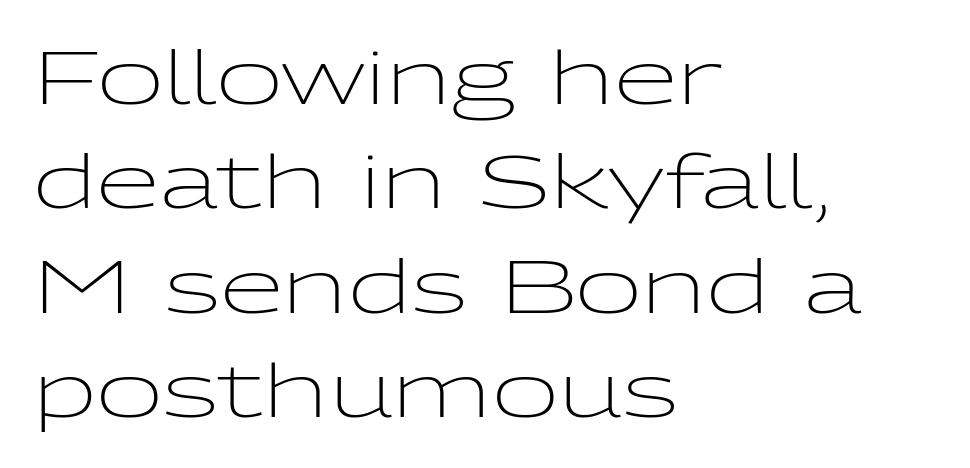
Left-aligned paragraph, ragged on the right. Line spacing here is normal. The designer went with a sans here, leaving each stem footless. The letters stand straight up with perfectly vertical stems. Look at the tracking — it's just the regular setting, nothing added. The typesetting does not lean heavy: it is not bold.
